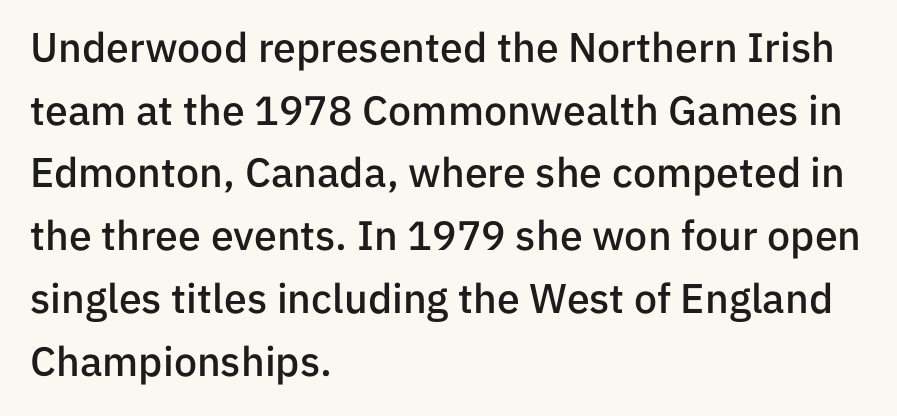
The image shows 41 px semibold sans-serif type, upright; set left-aligned, normal line spacing (1.53x), normal letter spacing, not underlined; low stroke contrast and a medium x-height.
